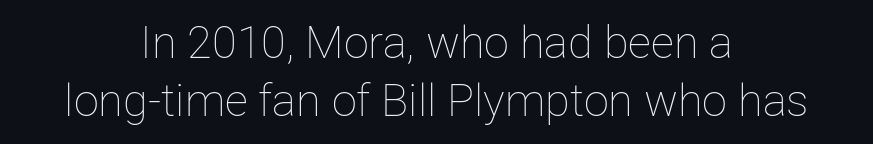
Q: Is the text bold? A: No.
Q: Is the text italic (slanted)? A: No, it is upright.
Q: Is the text underlined? A: No.
Q: How is the paragraph aligned? A: Centered.
Q: Is the spacing between letters normal or unusually wide? A: Normal.
Q: Is the spacing between lines tight, normal or loose? A: Normal.
Q: Width (condensed, normal, or wide)? A: Normal.
Q: Stroke contrast? A: Low.
Q: x-height? A: Medium.
Q: Monospaced? A: No.
